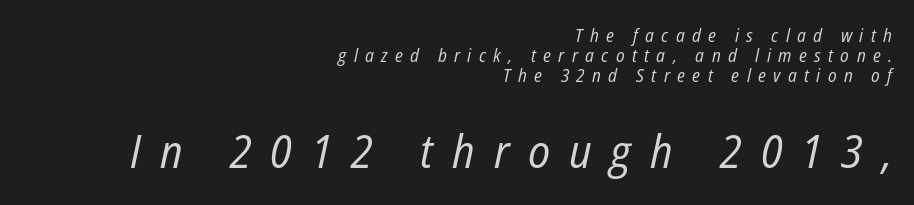
The image shows 46 px regular-weight, condensed type, italic (leaning right); set right-aligned, tight line spacing (1.1x), unusually wide letter spacing (+0.41 em), not underlined; the second (bottom) block is 2.56x larger; low stroke contrast and a medium x-height.
